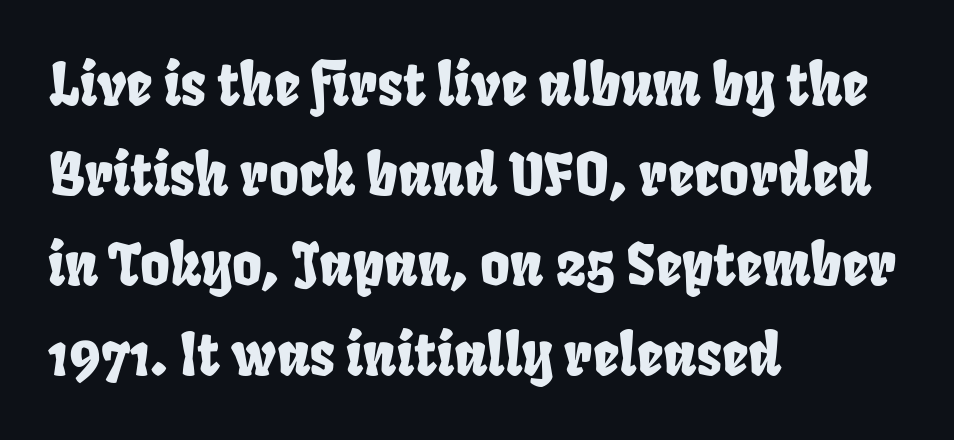
Q: Is the typeface a serif or a sans-serif typeface? A: Sans-serif.
Q: Is the text underlined? A: No.
Q: How is the paragraph aligned? A: Left-aligned.
Q: Is the spacing between letters normal or unusually wide? A: Normal.
Q: Is the spacing between lines tight, normal or loose? A: Normal.
Q: Width (condensed, normal, or wide)? A: Condensed.
Q: Stroke contrast? A: Low.
Q: x-height? A: Large.
Q: Monospaced? A: No.
